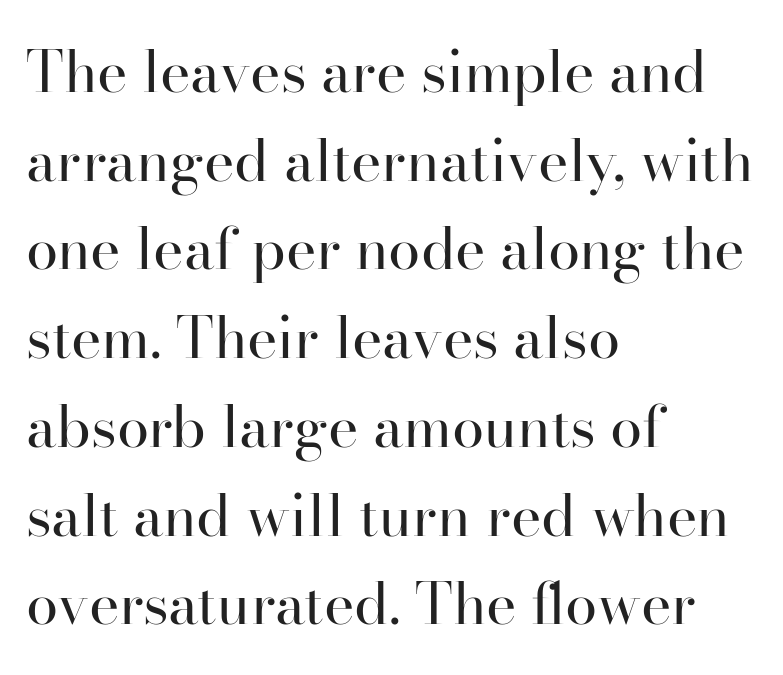
Q: Is the text bold? A: No.
Q: Is the text italic (slanted)? A: No, it is upright.
Q: Is the typeface a serif or a sans-serif typeface? A: Serif.
Q: Is the text underlined? A: No.
Q: How is the paragraph aligned? A: Left-aligned.
Q: Is the spacing between letters normal or unusually wide? A: Normal.
Q: Is the spacing between lines tight, normal or loose? A: Normal.
Q: Width (condensed, normal, or wide)? A: Normal.
Q: Stroke contrast? A: High.
Q: x-height? A: Small.
Q: Monospaced? A: No.
